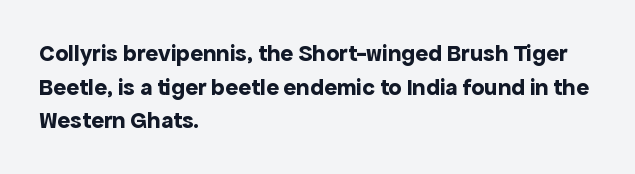
{"italic": "no", "bold": "yes", "underline": "no", "align": "left", "line_spacing": "normal", "line_spacing_ratio": 1.4, "letter_spacing": "normal", "letter_spacing_em": 0.0, "glyph_px": 24}
